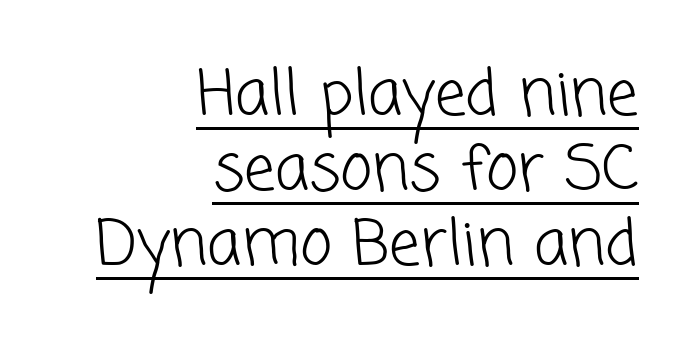
Q: Is the text bold? A: No.
Q: Is the typeface a serif or a sans-serif typeface? A: Sans-serif.
Q: Is the text underlined? A: Yes.
Q: How is the paragraph aligned? A: Right-aligned.
Q: Is the spacing between letters normal or unusually wide? A: Normal.
Q: Width (condensed, normal, or wide)? A: Normal.
Q: Stroke contrast? A: Low.
Q: x-height? A: Medium.
Q: Monospaced? A: No.
